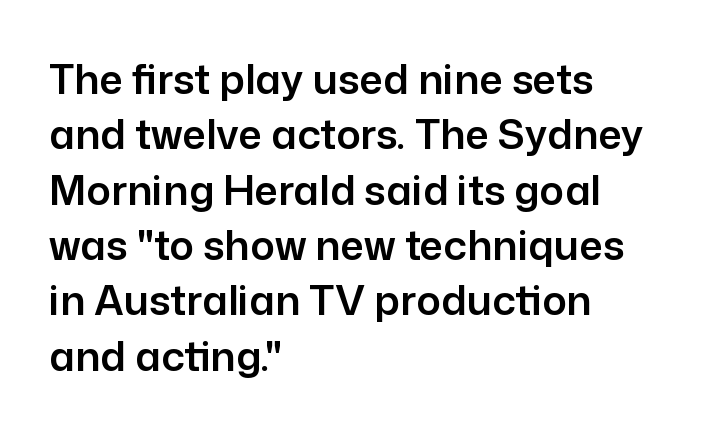
{"serif": "no", "italic": "no", "width": "normal", "stroke_contrast": "low", "x_height": "medium", "monospaced": "no", "underline": "no", "align": "left", "line_spacing": "normal", "line_spacing_ratio": 1.35, "letter_spacing": "normal", "letter_spacing_em": 0.0, "glyph_px": 41}
